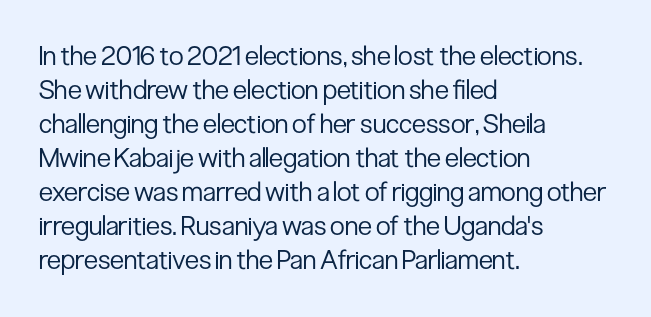
Vertically, the passage feels balanced, rows spaced as you'd expect. The strip under each line holds only bare page. Weight: in the light-to-regular range. Glyph-to-glyph distance matches everyday printed text.
